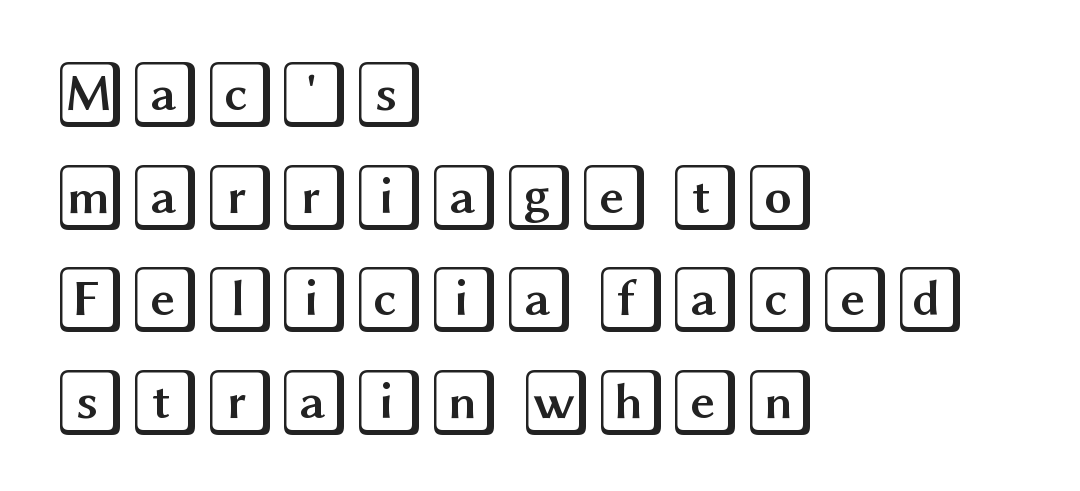
The image shows 68 px wide type, upright; set left-aligned, normal line spacing (1.51x), normal letter spacing, not underlined; a large x-height.
